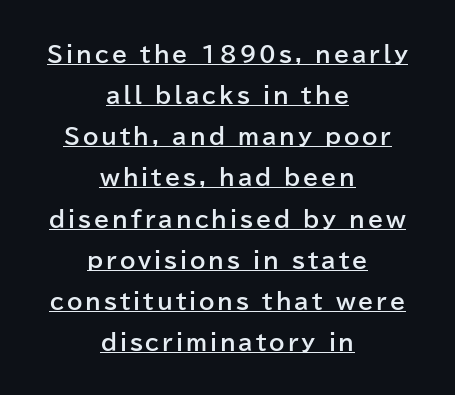
Q: Is the text bold? A: Yes.
Q: Is the text italic (slanted)? A: No, it is upright.
Q: Is the text underlined? A: Yes.
Q: How is the paragraph aligned? A: Centered.
